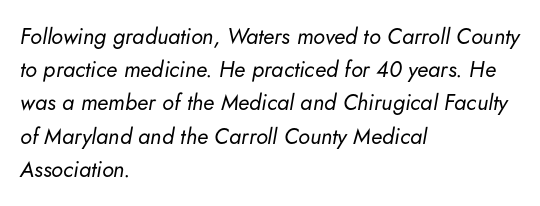
The image shows 22 px text type, italic (leaning right); set left-aligned, normal line spacing (1.51x), normal letter spacing, not underlined.
